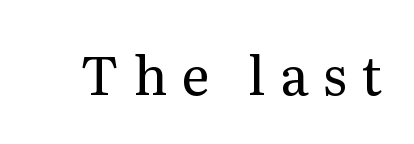
{"serif": "yes", "italic": "no", "bold": "no", "weight": "regular", "width": "normal", "stroke_contrast": "medium", "x_height": "medium", "monospaced": "no", "underline": "no", "letter_spacing": "wide", "letter_spacing_em": 0.27, "glyph_px": 53}
